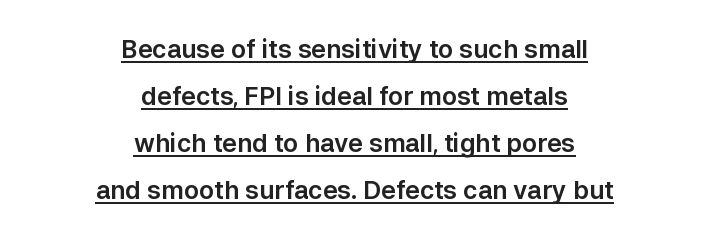
Q: Is the text italic (slanted)? A: No, it is upright.
Q: Is the text underlined? A: Yes.
Q: How is the paragraph aligned? A: Centered.
Q: Is the spacing between letters normal or unusually wide? A: Normal.
